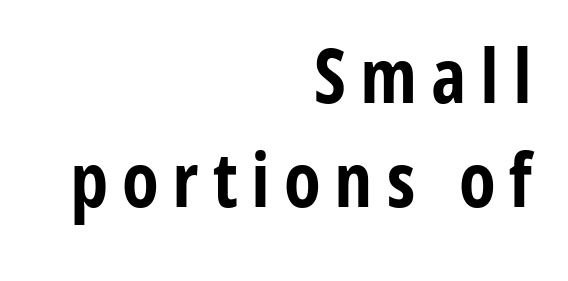
{"serif": "no", "italic": "no", "bold": "yes", "weight": "bold", "width": "condensed", "stroke_contrast": "low", "x_height": "medium", "monospaced": "no", "underline": "no", "align": "right", "line_spacing": "normal", "line_spacing_ratio": 1.37, "glyph_px": 76}
